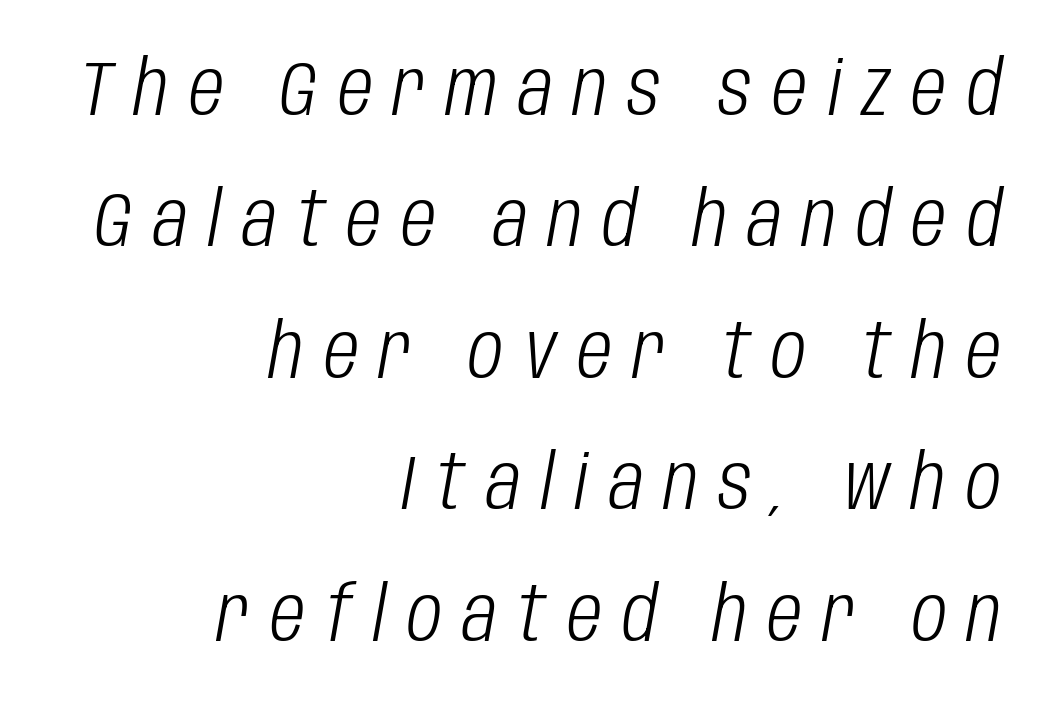
{"italic": "yes", "lean": "right", "slant_degrees": 10, "bold": "no", "weight": "light", "width": "condensed", "stroke_contrast": "low", "x_height": "large", "monospaced": "no", "underline": "no", "align": "right", "line_spacing_ratio": 1.73, "letter_spacing": "wide", "letter_spacing_em": 0.27, "glyph_px": 76}
